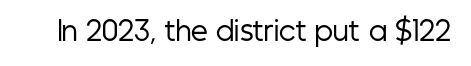
The image shows 27 px text type, upright; set normal letter spacing, not underlined.
